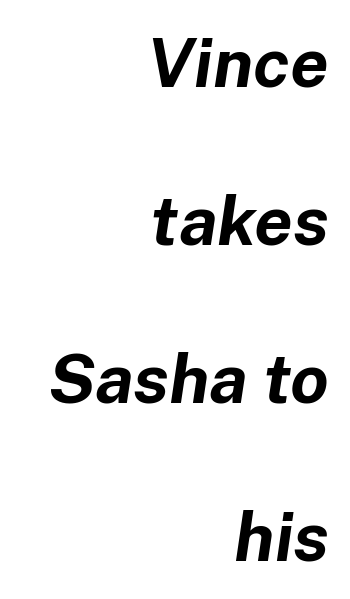
Q: Is the text bold? A: Yes.
Q: Is the text italic (slanted)? A: Yes, it leans right by about 8 degrees.
Q: Is the text underlined? A: No.
Q: How is the paragraph aligned? A: Right-aligned.
Q: Is the spacing between letters normal or unusually wide? A: Normal.
Q: Is the spacing between lines tight, normal or loose? A: Loose.
Q: Width (condensed, normal, or wide)? A: Normal.
Q: Stroke contrast? A: Low.
Q: x-height? A: Medium.
Q: Monospaced? A: No.
